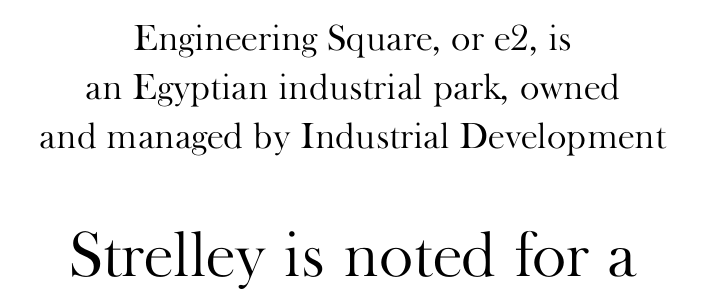
{"serif": "yes", "italic": "no", "bold": "no", "weight": "light", "width": "normal", "stroke_contrast": "high", "x_height": "small", "monospaced": "no", "underline": "no", "align": "center", "line_spacing": "normal", "line_spacing_ratio": 1.33, "letter_spacing": "normal", "letter_spacing_em": 0.0, "larger_block": "second", "size_ratio": 1.76, "glyph_px": 65}
